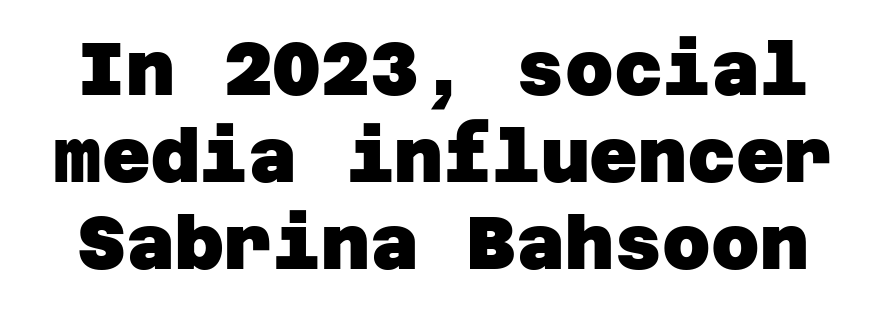
The words here are not underlined. The type is set solid horizontally, with unmodified tracking. These words are printed bold, with thick strokes throughout. The characters display no serif detailing; their extremities are plain.
